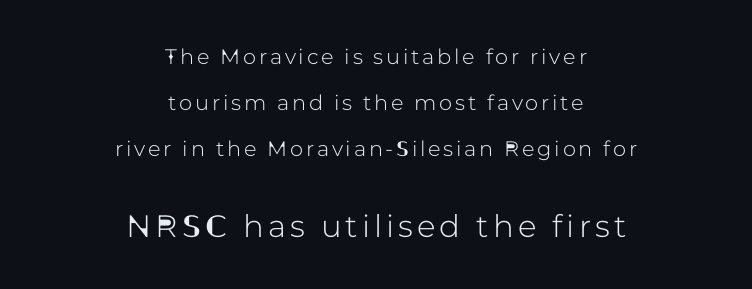
{"serif": "no", "italic": "no", "width": "normal", "stroke_contrast": "low", "x_height": "medium", "monospaced": "no", "underline": "no", "align": "center", "line_spacing": "loose", "line_spacing_ratio": 2.2, "larger_block": "second", "size_ratio": 1.48, "glyph_px": 31}
